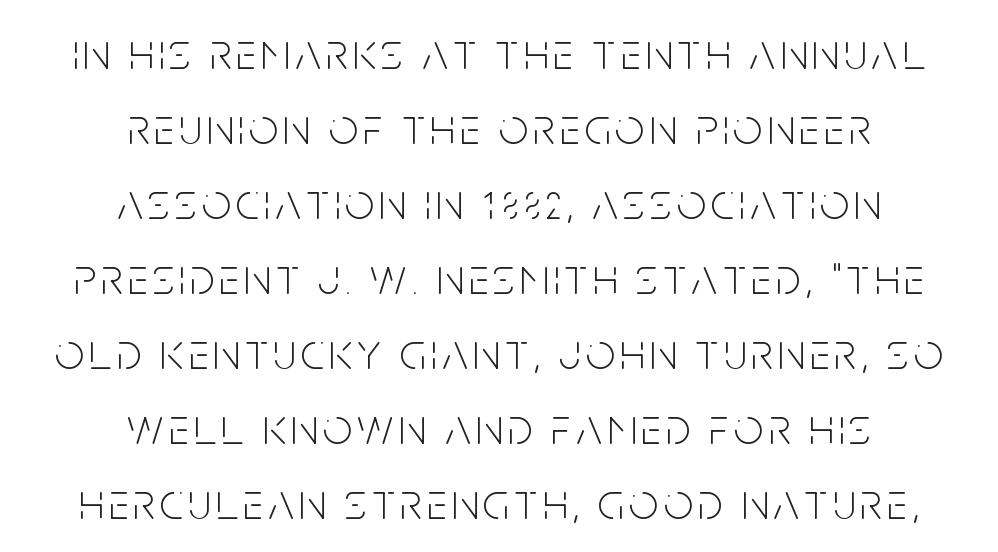
A normal amount of white space separates one row of letters from the next. The passage shown is not bold in any degree. Unlike a traditional serif, this face leaves its strokes unadorned. Descender tails drop into unmarked territory. The lines in this sample share a center point and differ in where they start and stop. Think of a printed novel: that variable character pitch is what you see here.
